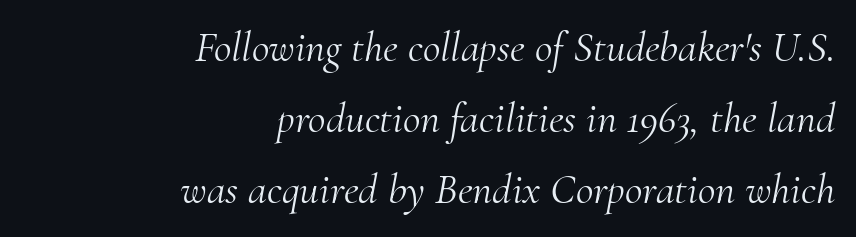
The image shows 43 px light serif type, italic (leaning right); set right-aligned, normal line spacing (1.65x), normal letter spacing, not underlined; medium stroke contrast and a small x-height.
